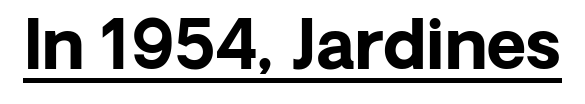
Q: Is the text bold? A: Yes.
Q: Is the text italic (slanted)? A: No, it is upright.
Q: Is the typeface a serif or a sans-serif typeface? A: Sans-serif.
Q: Is the text underlined? A: Yes.
Q: Is the spacing between letters normal or unusually wide? A: Normal.
Q: Width (condensed, normal, or wide)? A: Normal.
Q: Stroke contrast? A: Low.
Q: x-height? A: Medium.
Q: Monospaced? A: No.
